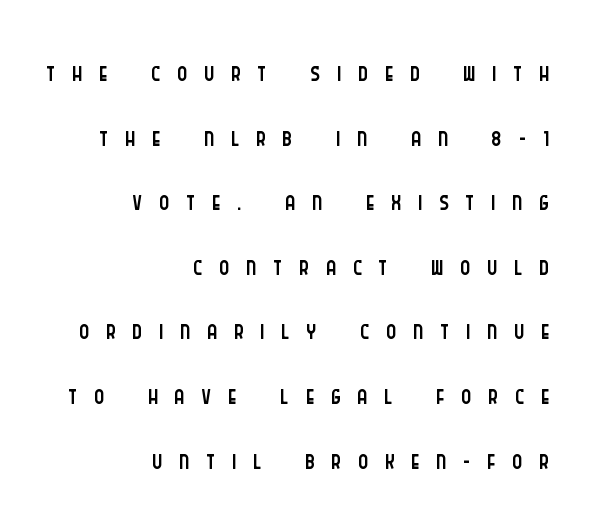
{"serif": "no", "italic": "no", "bold": "no", "weight": "light", "width": "condensed", "stroke_contrast": "low", "x_height": "large", "monospaced": "no", "underline": "no", "align": "right", "line_spacing": "normal", "line_spacing_ratio": 1.7, "letter_spacing": "wide", "letter_spacing_em": 0.44, "glyph_px": 38}
